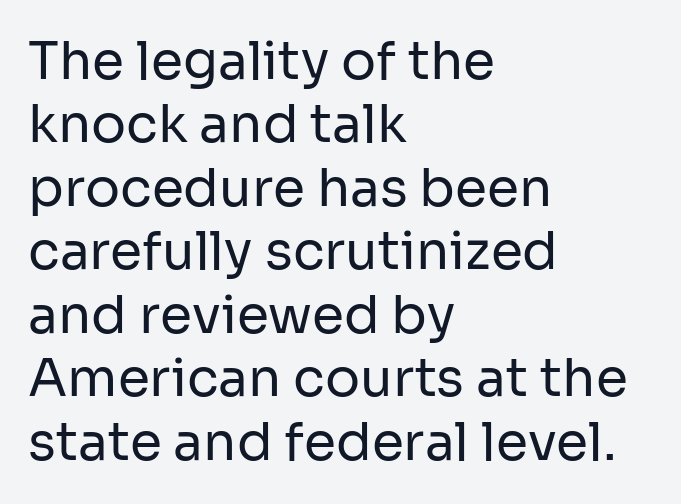
{"serif": "no", "italic": "no", "bold": "no", "weight": "regular", "width": "normal", "stroke_contrast": "low", "x_height": "medium", "monospaced": "no", "underline": "no", "align": "left", "line_spacing_ratio": 1.22, "letter_spacing": "normal", "letter_spacing_em": 0.0, "glyph_px": 52}
